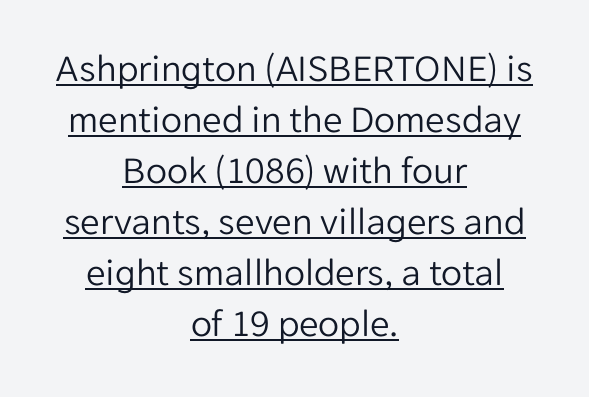
Q: Is the text bold? A: No.
Q: Is the text italic (slanted)? A: No, it is upright.
Q: Is the typeface a serif or a sans-serif typeface? A: Sans-serif.
Q: Is the text underlined? A: Yes.
Q: How is the paragraph aligned? A: Centered.
Q: Is the spacing between letters normal or unusually wide? A: Normal.
Q: Is the spacing between lines tight, normal or loose? A: Normal.
Q: Width (condensed, normal, or wide)? A: Normal.
Q: Stroke contrast? A: Low.
Q: x-height? A: Medium.
Q: Monospaced? A: No.
